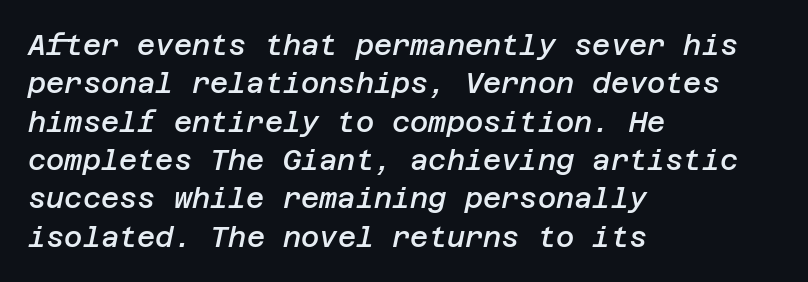
Q: Is the text bold? A: Semi-bold.
Q: Is the text italic (slanted)? A: Yes, it leans right by about 12 degrees.
Q: Is the text underlined? A: No.
Q: How is the paragraph aligned? A: Left-aligned.
Q: Is the spacing between letters normal or unusually wide? A: Normal.
Q: Is the spacing between lines tight, normal or loose? A: Normal.
Q: Width (condensed, normal, or wide)? A: Normal.
Q: Stroke contrast? A: Low.
Q: x-height? A: Large.
